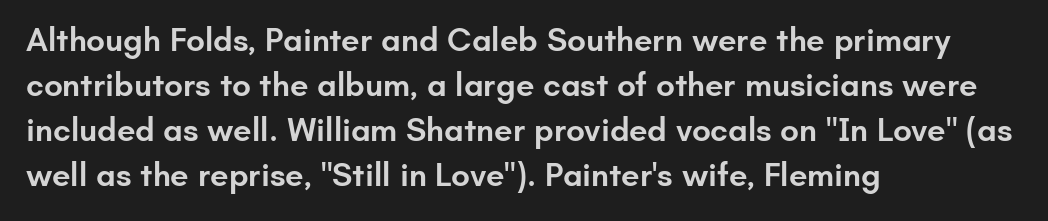
{"serif": "no", "italic": "no", "bold": "semi", "weight": "semibold", "width": "normal", "stroke_contrast": "low", "x_height": "small", "monospaced": "no", "underline": "no", "align": "left", "line_spacing": "normal", "line_spacing_ratio": 1.36, "letter_spacing": "normal", "letter_spacing_em": 0.0, "glyph_px": 33}
